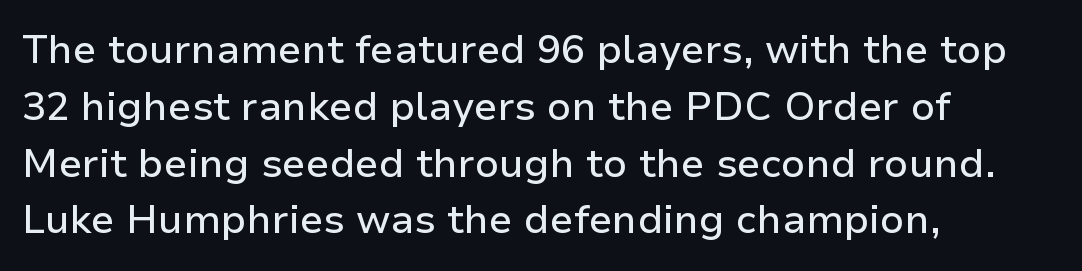
In terms of posture, this sample is upright. You could call the tracking neutral — neither tight nor loose. The typesetter chose a ragged-right arrangement here. Descenders hang freely into open space.
